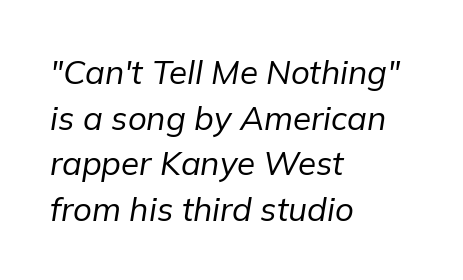
The image shows 33 px regular-weight type, italic (leaning right); set left-aligned, normal line spacing (1.38x), normal letter spacing, not underlined; low stroke contrast and a medium x-height.
